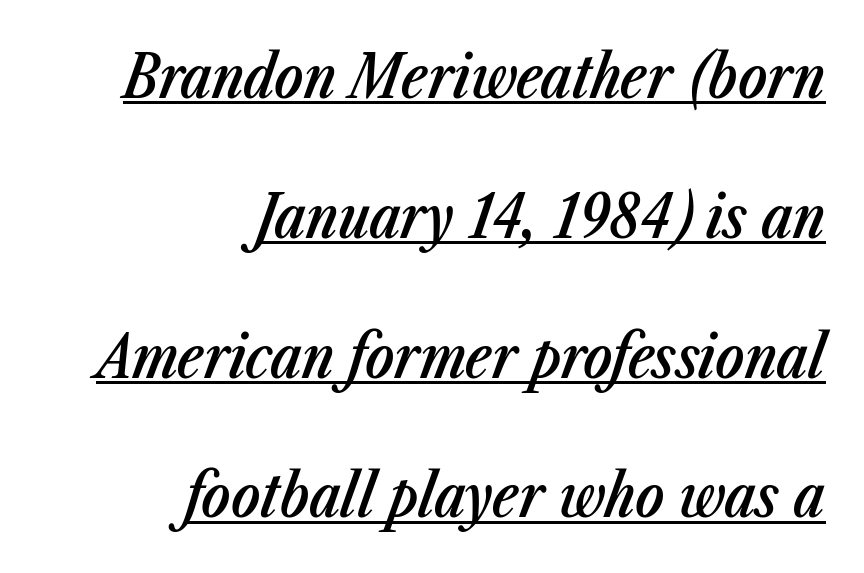
Q: Is the text bold? A: Semi-bold.
Q: Is the text italic (slanted)? A: Yes, it leans right by about 23 degrees.
Q: Is the text underlined? A: Yes.
Q: How is the paragraph aligned? A: Right-aligned.
Q: Is the spacing between letters normal or unusually wide? A: Normal.
Q: Is the spacing between lines tight, normal or loose? A: Loose.
Q: Width (condensed, normal, or wide)? A: Condensed.
Q: Stroke contrast? A: Low.
Q: x-height? A: Medium.
Q: Monospaced? A: No.
